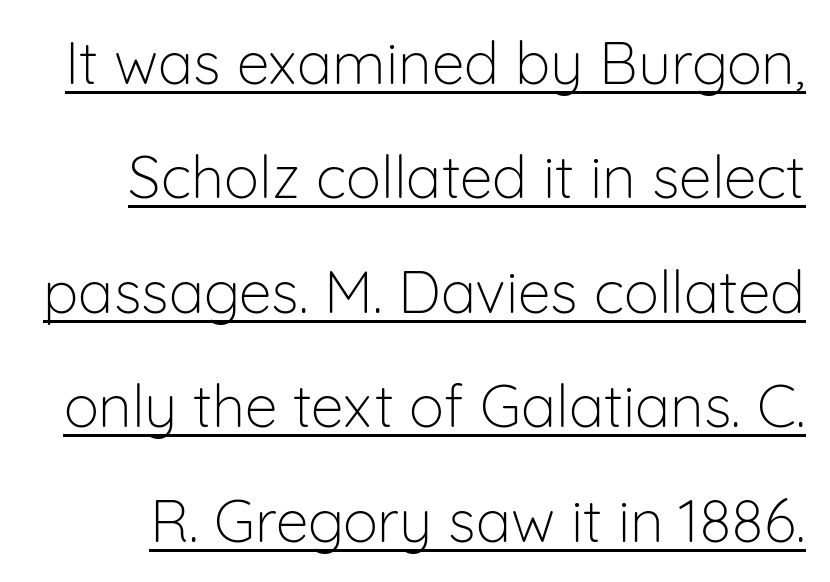
The image shows 59 px light sans-serif type, upright; set loose line spacing (1.94x), normal letter spacing, underlined; low stroke contrast and a medium x-height.
